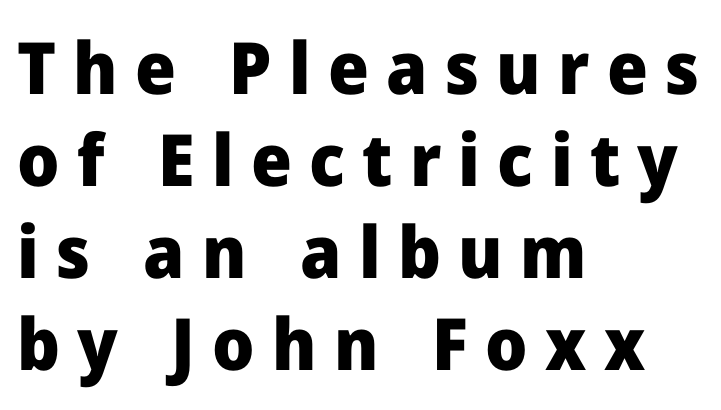
Q: Is the text bold? A: Yes.
Q: Is the text italic (slanted)? A: No, it is upright.
Q: Is the typeface a serif or a sans-serif typeface? A: Sans-serif.
Q: Is the text underlined? A: No.
Q: How is the paragraph aligned? A: Left-aligned.
Q: Is the spacing between letters normal or unusually wide? A: Unusually wide.
Q: Is the spacing between lines tight, normal or loose? A: Normal.
Q: Width (condensed, normal, or wide)? A: Normal.
Q: Stroke contrast? A: Low.
Q: x-height? A: Medium.
Q: Monospaced? A: No.
